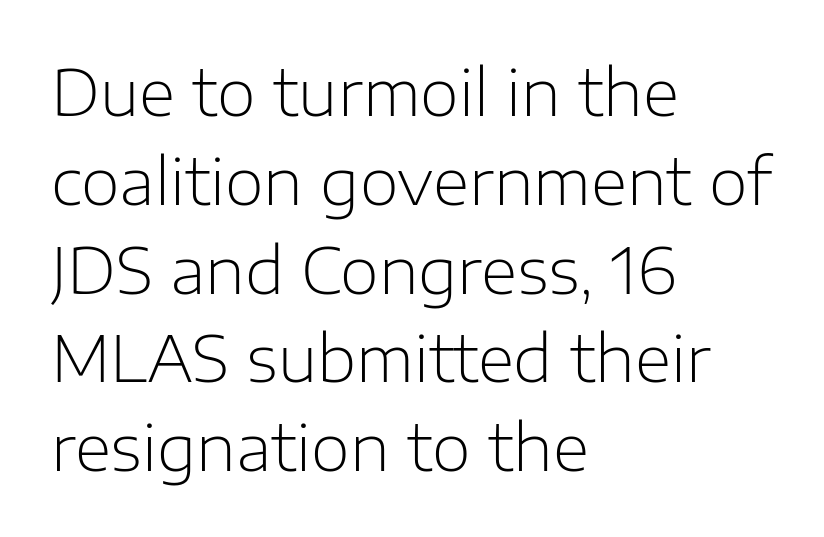
I'd call this a sans setting — the letters go barefoot. No italicization has been applied; the sample stays upright. Left-aligned paragraph, ragged on the right. Is this a fixed-width face? No — the glyphs have proportional, varying widths. No extra ink here — the face is not bold.
